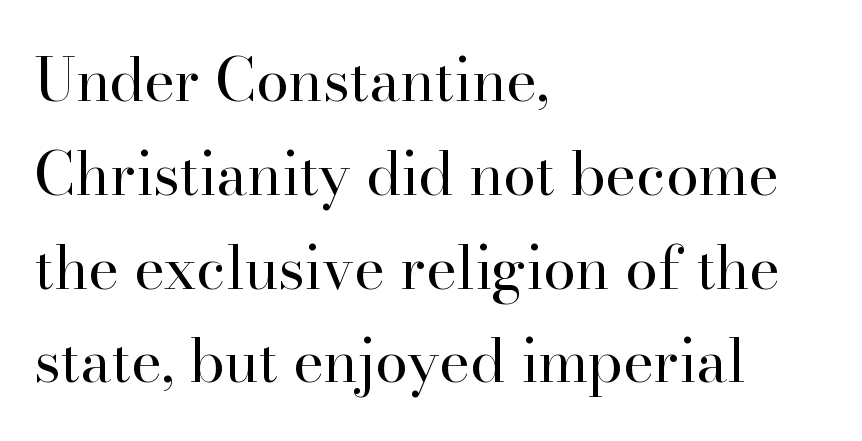
{"serif": "yes", "italic": "no", "bold": "no", "weight": "regular", "width": "normal", "stroke_contrast": "high", "x_height": "small", "monospaced": "no", "underline": "no", "align": "left", "line_spacing": "normal", "line_spacing_ratio": 1.59, "letter_spacing": "normal", "letter_spacing_em": 0.0, "glyph_px": 59}
